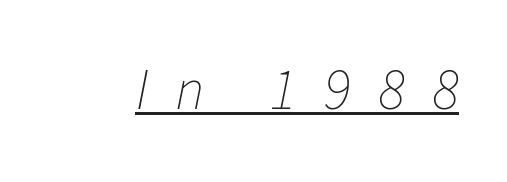
The font sits on the lighter half of the weight spectrum, regular included. Underlining? Definitely there. Tracking here is generous; glyphs stand well apart from one another. Proportional: the letters do not fall into vertical columns.
